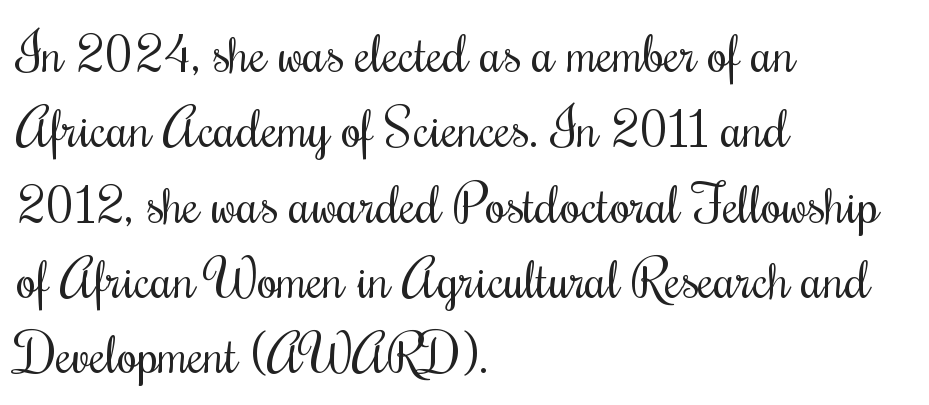
The image shows 53 px regular-weight, condensed serif type; set left-aligned, normal line spacing (1.42x), normal letter spacing, not underlined; medium stroke contrast and a small x-height.
